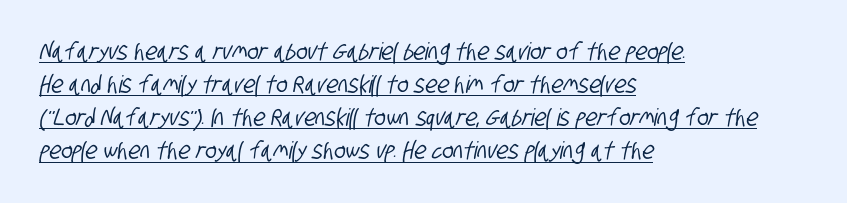
Q: Is the text underlined? A: Yes.
Q: How is the paragraph aligned? A: Left-aligned.
Q: Is the spacing between letters normal or unusually wide? A: Normal.
Q: Is the spacing between lines tight, normal or loose? A: Normal.
